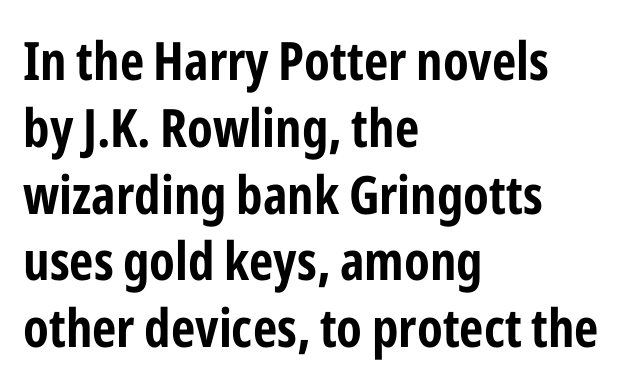
The image shows 53 px bold, condensed sans-serif type, upright; set left-aligned, normal line spacing (1.26x), normal letter spacing, not underlined; low stroke contrast and a medium x-height.
